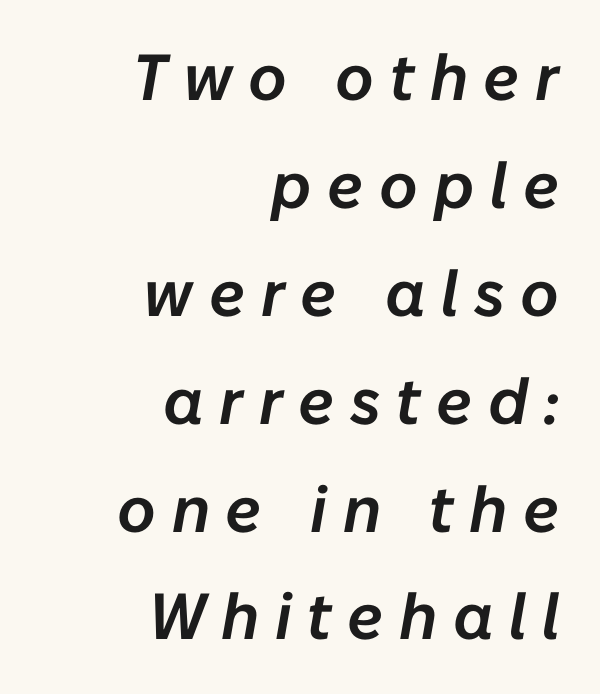
Substantial extra tracking has been applied to these lines. Each letter keeps its own natural width here, so spacing adapts to shape. Horizontal alignment here is rightward, an uncommon choice for prose. The gap between lines stays unmarked. Style check: oblique. Normally led — the rows are evenly, conventionally spaced.
